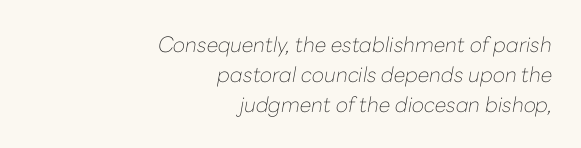
Q: Is the text bold? A: No.
Q: Is the text italic (slanted)? A: Yes, it leans right by about 10 degrees.
Q: Is the text underlined? A: No.
Q: How is the paragraph aligned? A: Right-aligned.
Q: Is the spacing between letters normal or unusually wide? A: Normal.
Q: Is the spacing between lines tight, normal or loose? A: Normal.
